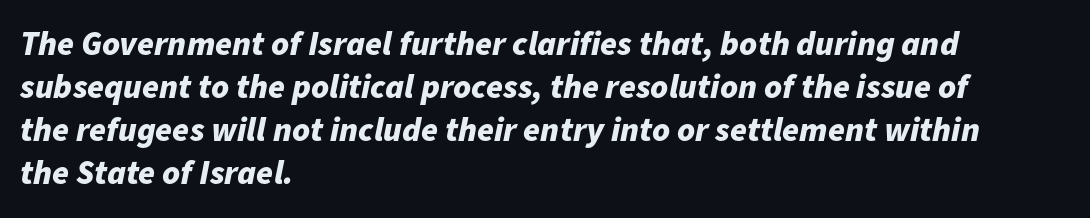
Q: Is the text bold? A: Yes.
Q: Is the text italic (slanted)? A: Yes, it leans right by about 11 degrees.
Q: Is the text underlined? A: No.
Q: How is the paragraph aligned? A: Left-aligned.
Q: Is the spacing between letters normal or unusually wide? A: Normal.
Q: Is the spacing between lines tight, normal or loose? A: Normal.
Q: Width (condensed, normal, or wide)? A: Normal.
Q: Stroke contrast? A: Low.
Q: x-height? A: Medium.
Q: Monospaced? A: No.
